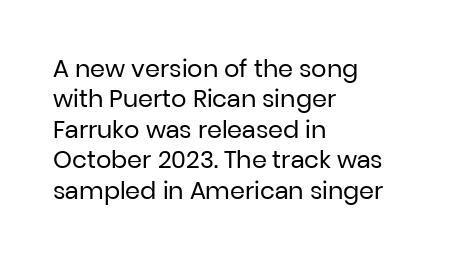
{"italic": "no", "bold": "no", "underline": "no", "align": "left", "line_spacing": "normal", "line_spacing_ratio": 1.27, "letter_spacing": "normal", "letter_spacing_em": 0.0, "glyph_px": 24}
